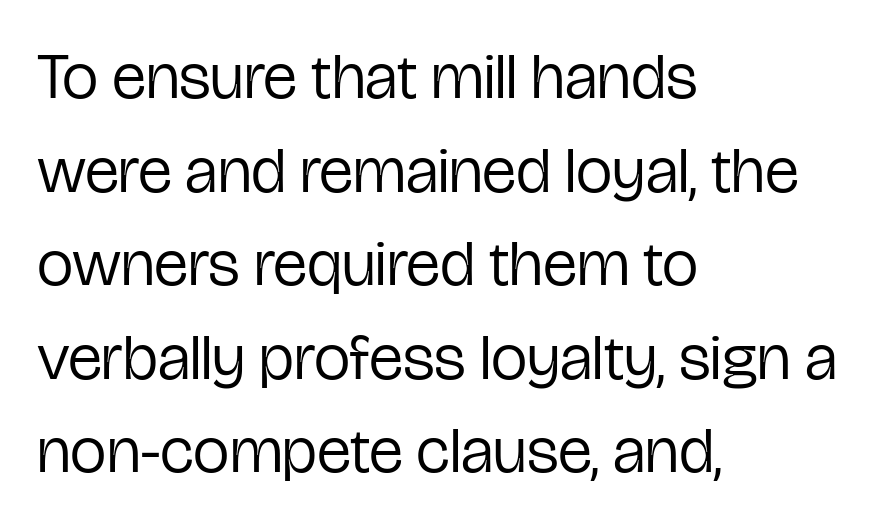
The image shows 65 px regular-weight, condensed sans-serif type, upright; set left-aligned, normal line spacing (1.44x), normal letter spacing, not underlined; low stroke contrast and a medium x-height.
